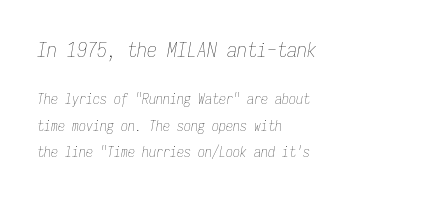
The image shows 20 px text type, italic (leaning right); set left-aligned, line spacing 1.87x, normal letter spacing, not underlined; the first (top) block is 1.43x larger.
